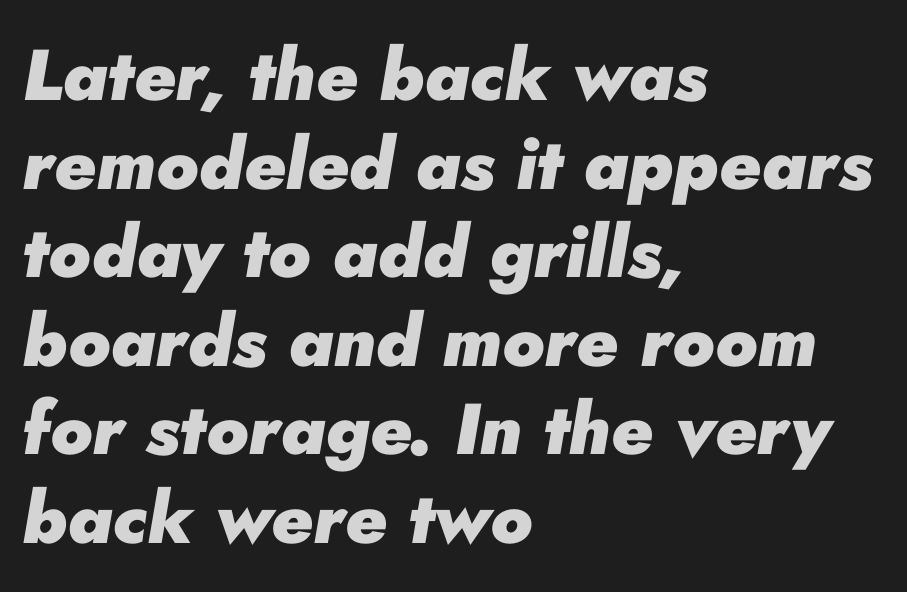
{"italic": "yes", "lean": "right", "slant_degrees": 10, "bold": "yes", "weight": "heavy", "width": "normal", "stroke_contrast": "low", "x_height": "small", "monospaced": "no", "underline": "no", "align": "left", "line_spacing_ratio": 1.23, "letter_spacing": "normal", "letter_spacing_em": 0.0, "glyph_px": 72}
